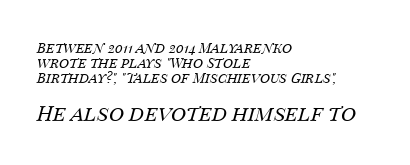
Inter-character spacing is left at the font's built-in metrics. In this sample the second text group is rendered at the bigger scale. Glance below the letters and you will spot only blank space. Vertical stems look standard width or narrower in stroke.
